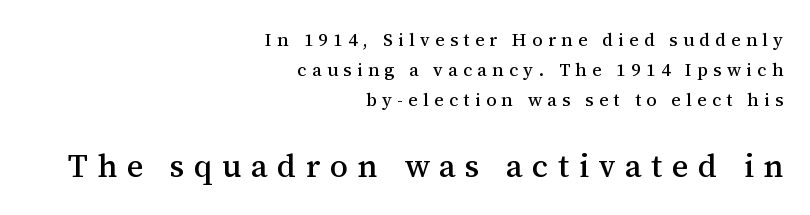
The image shows 32 px serif type, upright; set right-aligned, normal line spacing (1.67x), unusually wide letter spacing (+0.3 em), not underlined; the second (bottom) block is 1.78x larger; medium stroke contrast and a medium x-height.
